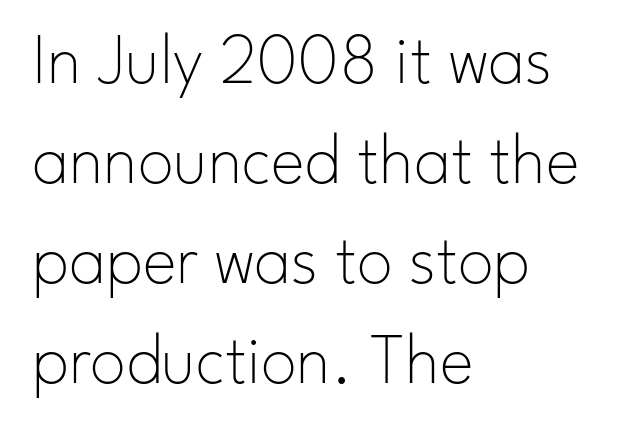
Q: Is the text bold? A: No.
Q: Is the text italic (slanted)? A: No, it is upright.
Q: Is the typeface a serif or a sans-serif typeface? A: Sans-serif.
Q: Is the text underlined? A: No.
Q: How is the paragraph aligned? A: Left-aligned.
Q: Is the spacing between letters normal or unusually wide? A: Normal.
Q: Is the spacing between lines tight, normal or loose? A: Normal.
Q: Width (condensed, normal, or wide)? A: Normal.
Q: Stroke contrast? A: Low.
Q: x-height? A: Small.
Q: Monospaced? A: No.
